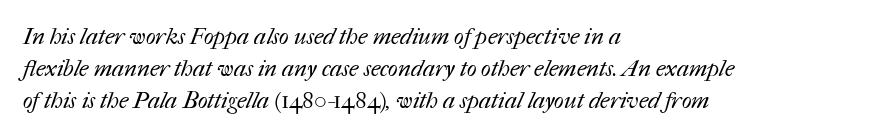
The line-height multiplier appears to be the usual default. The line texture is even and compact thanks to regular tracking. Compared with a typical body face, this is equally light or lighter still. The setting favours the left margin, as ordinary paragraphs usually do. The specimen omits any rule beneath the text block's lines.
